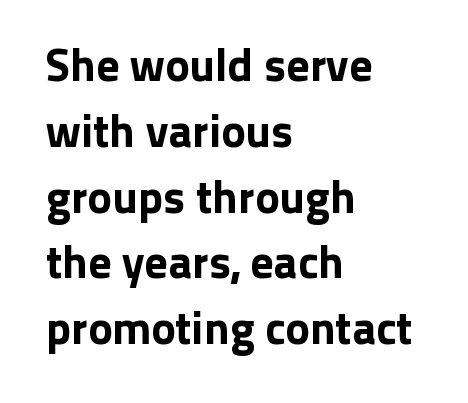
The block of text has a typical density, with ordinary space between rows. No italicization has been applied; the sample stays upright. The passage shown is typeset with a sans-serif family. Line beginnings align vertically; line endings do not. Students, note that the glyphs here touch the page at normal intervals. The space beneath each line is pristine and unruled.
